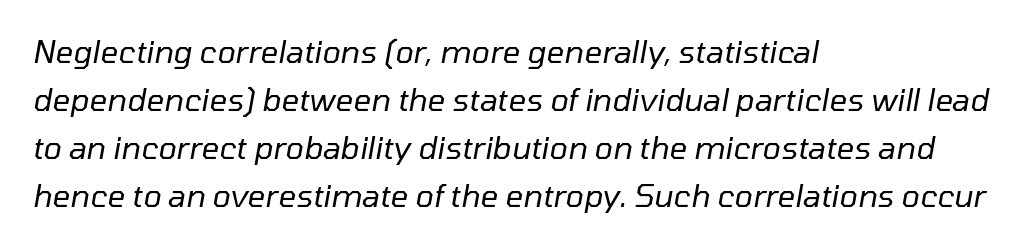
What stands out about the letter spacing? Nothing — it is the standard amount. Evenly set lines give the paragraph a standard silhouette. The rendering anchors every line to the left-hand side. Weight: not bold — regular or lighter. The zone under the glyphs is completely vacant. Note the varied advance widths — an 'i' is clearly narrower than an 'm'.
